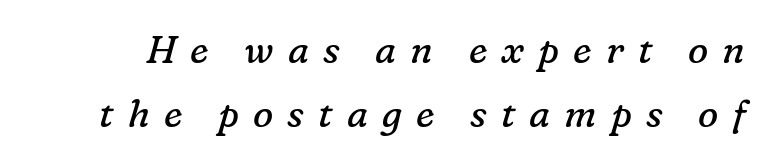
Someone cranked the tracking dial way up on this one. Is there much room between lines? A standard amount, neither cramped nor airy. Proportional: the letters do not fall into vertical columns. The text carries the slant typical of an italic or oblique font. Is the stroke heavy? The answer is a plain regular-or-lighter. These lines are composed in type with serifs.
